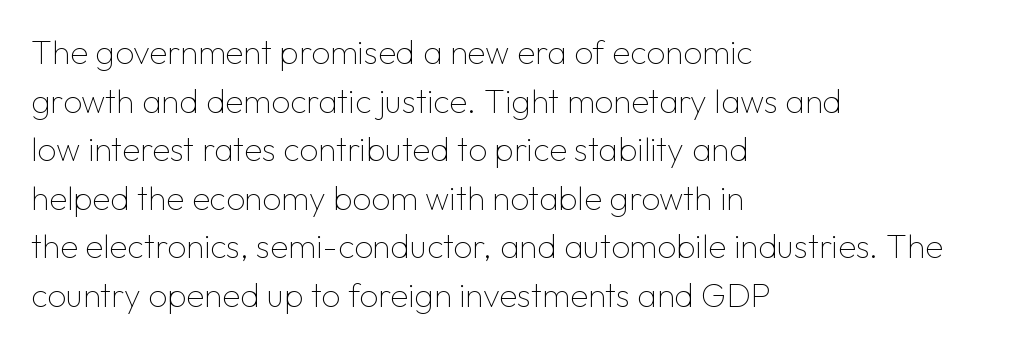
Q: Is the text bold? A: No.
Q: Is the text italic (slanted)? A: No, it is upright.
Q: Is the typeface a serif or a sans-serif typeface? A: Sans-serif.
Q: Is the text underlined? A: No.
Q: How is the paragraph aligned? A: Left-aligned.
Q: Is the spacing between letters normal or unusually wide? A: Normal.
Q: Is the spacing between lines tight, normal or loose? A: Normal.
Q: Width (condensed, normal, or wide)? A: Normal.
Q: Stroke contrast? A: Low.
Q: x-height? A: Medium.
Q: Monospaced? A: No.
